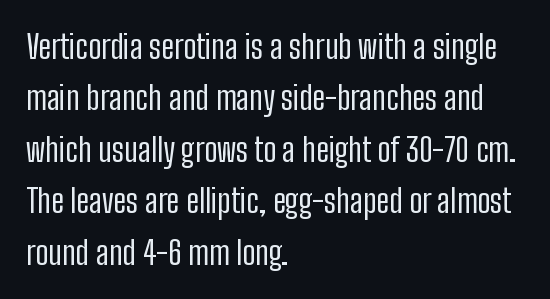
{"serif": "no", "italic": "no", "bold": "no", "weight": "regular", "width": "condensed", "stroke_contrast": "low", "x_height": "medium", "monospaced": "no", "underline": "no", "align": "left", "line_spacing": "normal", "line_spacing_ratio": 1.56, "letter_spacing": "normal", "letter_spacing_em": 0.0, "glyph_px": 33}
